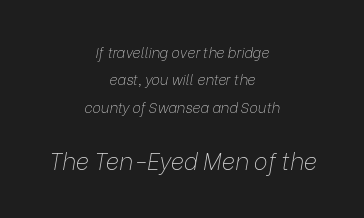
The image shows 23 px text type, italic (leaning right); set centered, loose line spacing (1.96x), normal letter spacing, not underlined; the second (bottom) block is 1.64x larger.
